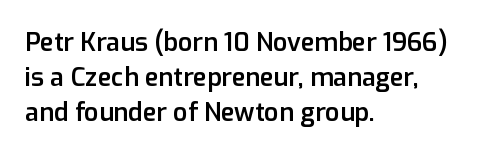
The image shows 25 px text type, upright; set left-aligned, normal line spacing (1.4x), normal letter spacing, not underlined.
